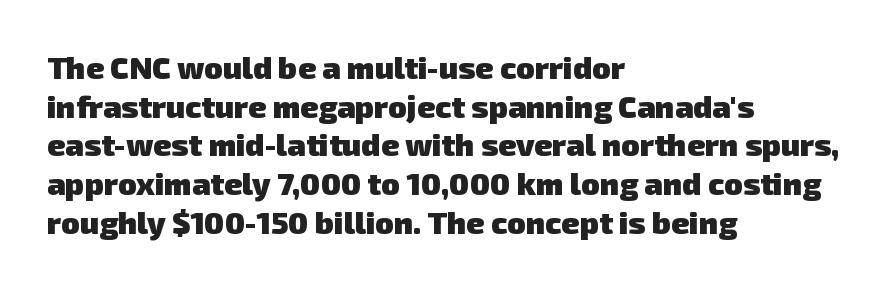
{"serif": "no", "bold": "yes", "weight": "heavy", "width": "normal", "stroke_contrast": "low", "x_height": "medium", "monospaced": "no", "underline": "no", "align": "left", "line_spacing": "normal", "line_spacing_ratio": 1.25, "letter_spacing": "normal", "letter_spacing_em": 0.0, "glyph_px": 31}
